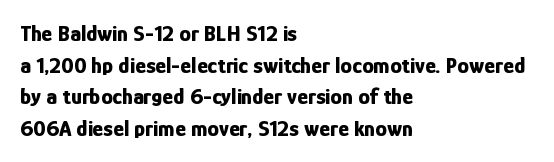
The image shows 23 px bold type, upright; set left-aligned, normal line spacing (1.37x), normal letter spacing, not underlined.
